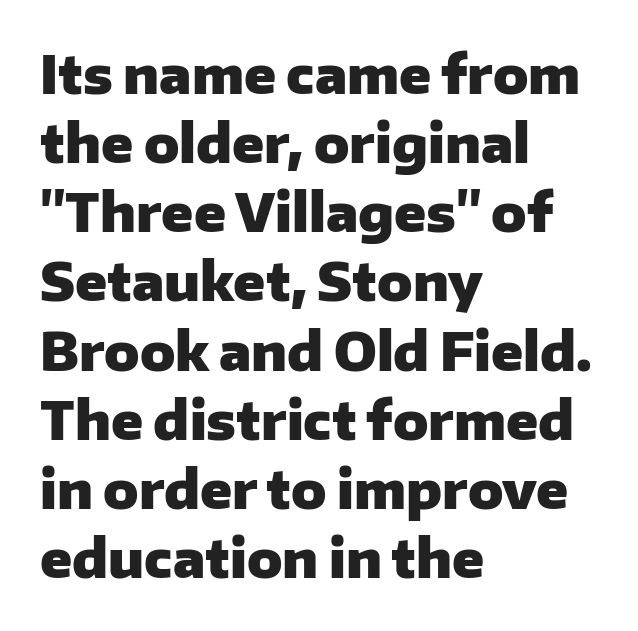
{"serif": "no", "italic": "no", "bold": "yes", "weight": "heavy", "width": "normal", "stroke_contrast": "low", "x_height": "medium", "monospaced": "no", "underline": "no", "align": "left", "line_spacing": "normal", "line_spacing_ratio": 1.33, "letter_spacing": "normal", "letter_spacing_em": 0.0, "glyph_px": 52}
